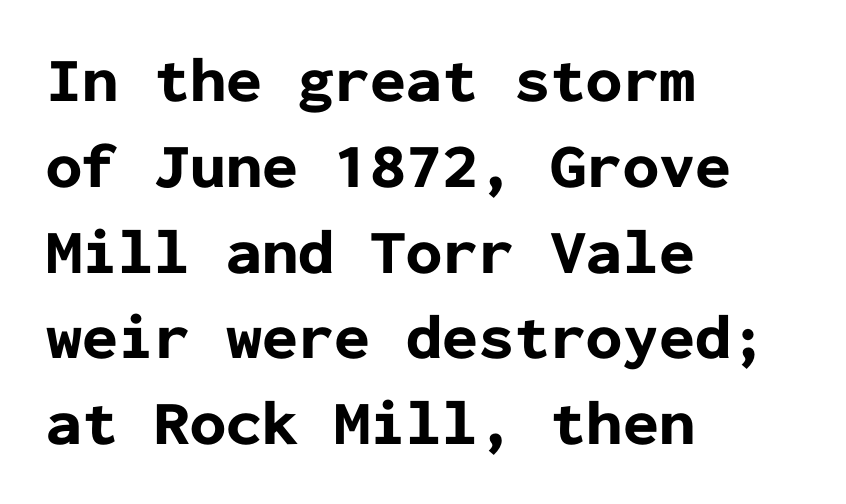
You could count columns in this text — the font is strictly monospaced. The lettering holds an erect, upright posture throughout. This is sans-serif lettering, the kind often seen on screens and signage. Decoration check: the copy has no underline. The rag falls on the right side of this text block. Regarding leading, the lines here are spaced in the standard way.
